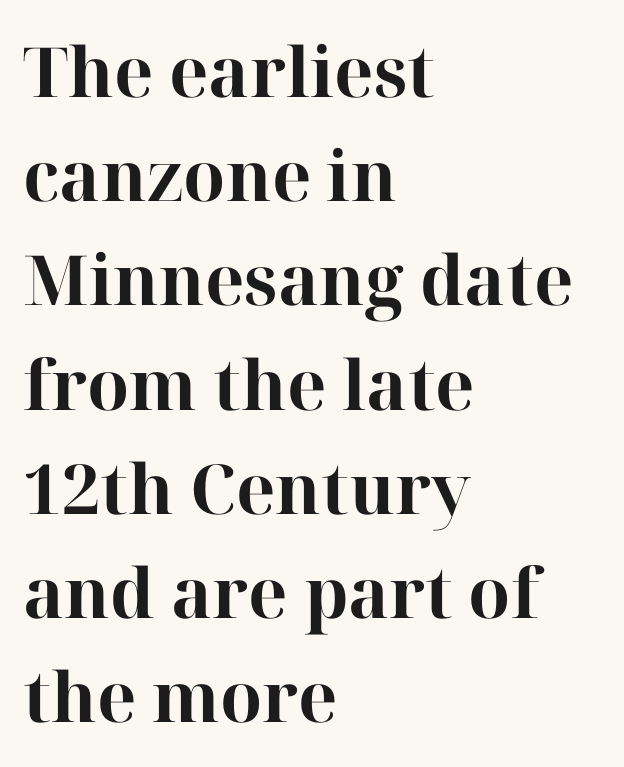
Q: Is the text bold? A: Yes.
Q: Is the text italic (slanted)? A: No, it is upright.
Q: Is the typeface a serif or a sans-serif typeface? A: Serif.
Q: Is the text underlined? A: No.
Q: How is the paragraph aligned? A: Left-aligned.
Q: Is the spacing between letters normal or unusually wide? A: Normal.
Q: Is the spacing between lines tight, normal or loose? A: Normal.
Q: Width (condensed, normal, or wide)? A: Normal.
Q: Stroke contrast? A: High.
Q: x-height? A: Medium.
Q: Monospaced? A: No.
